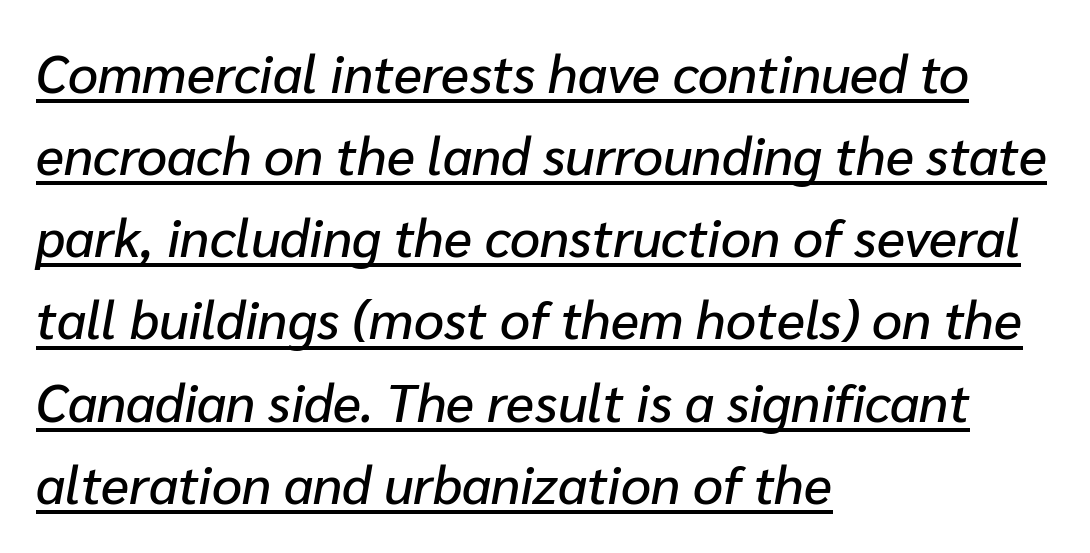
Q: Is the text italic (slanted)? A: Yes, it leans right by about 10 degrees.
Q: Is the text underlined? A: Yes.
Q: How is the paragraph aligned? A: Left-aligned.
Q: Is the spacing between letters normal or unusually wide? A: Normal.
Q: Is the spacing between lines tight, normal or loose? A: Normal.
Q: Width (condensed, normal, or wide)? A: Normal.
Q: Stroke contrast? A: Low.
Q: x-height? A: Medium.
Q: Monospaced? A: No.
